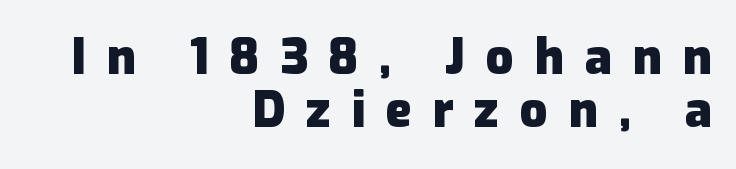
Caption: bold face, heavy strokes. Whoever set this chose condensed vertical rhythm over breathing room. The rendering shows plain stroke endings on the letterforms — a sans-serif design. Looks like regular typesetting: each glyph gets only the width it needs.
